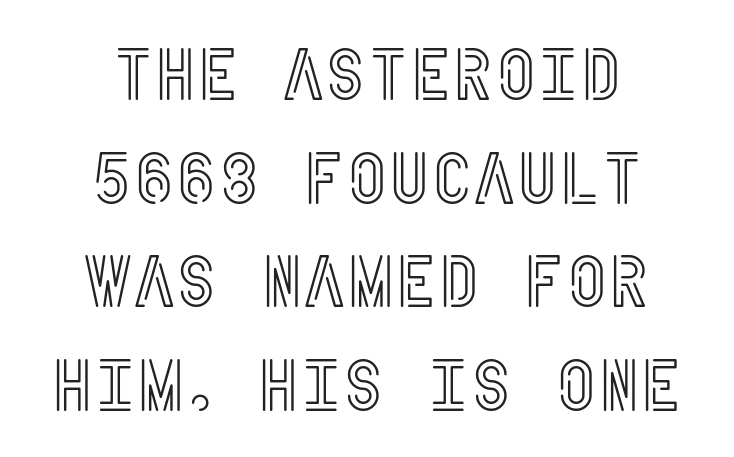
Characters follow at the spacing the type designer built in. The type sits square on the baseline with zero lean. This block has exactly the height ordinary leading produces. Bare-footed words on every line. These lines stack symmetrically, like a column narrowing and widening about its center.
